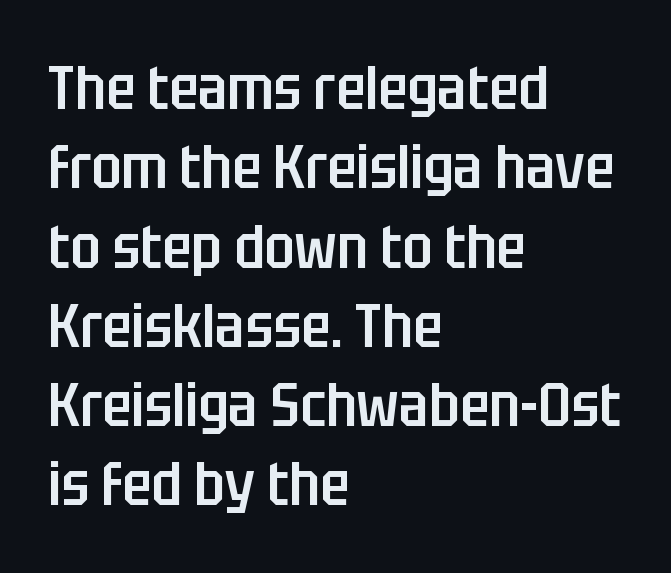
{"serif": "no", "italic": "no", "bold": "semi", "weight": "semibold", "width": "condensed", "stroke_contrast": "low", "x_height": "large", "monospaced": "no", "underline": "no", "align": "left", "line_spacing": "normal", "line_spacing_ratio": 1.3, "letter_spacing": "normal", "letter_spacing_em": 0.0, "glyph_px": 61}
